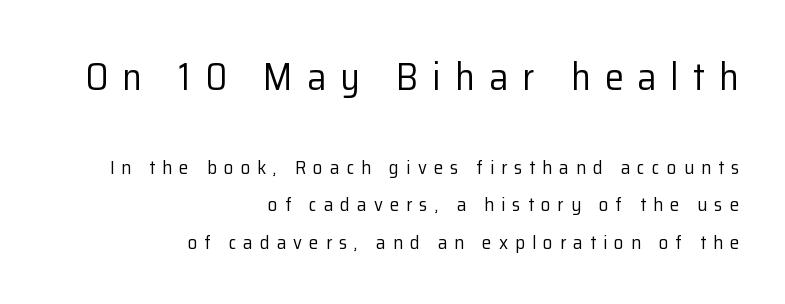
{"serif": "no", "italic": "no", "bold": "no", "weight": "regular", "width": "normal", "stroke_contrast": "low", "x_height": "medium", "monospaced": "no", "underline": "no", "align": "right", "line_spacing": "loose", "line_spacing_ratio": 1.98, "letter_spacing": "wide", "letter_spacing_em": 0.37, "larger_block": "first", "size_ratio": 2.0, "glyph_px": 38}
